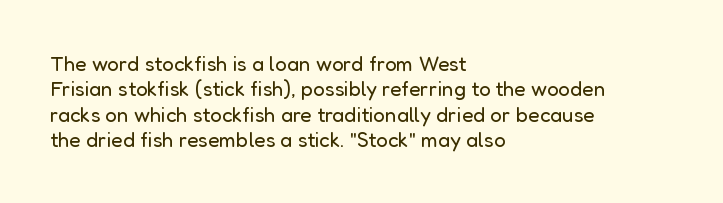
{"italic": "no", "bold": "no", "underline": "no", "align": "left", "line_spacing_ratio": 1.21, "letter_spacing": "normal", "letter_spacing_em": 0.0, "glyph_px": 21}
